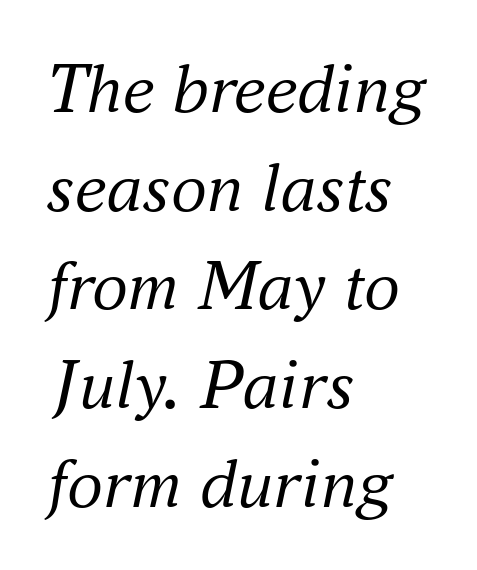
Q: Is the text bold? A: No.
Q: Is the text italic (slanted)? A: Yes, it leans right by about 16 degrees.
Q: Is the typeface a serif or a sans-serif typeface? A: Serif.
Q: Is the text underlined? A: No.
Q: How is the paragraph aligned? A: Left-aligned.
Q: Is the spacing between letters normal or unusually wide? A: Normal.
Q: Is the spacing between lines tight, normal or loose? A: Normal.
Q: Width (condensed, normal, or wide)? A: Normal.
Q: Stroke contrast? A: Medium.
Q: x-height? A: Small.
Q: Monospaced? A: No.
